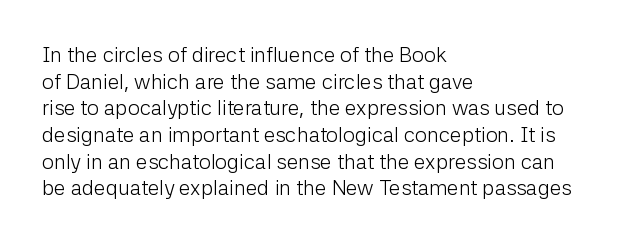
Q: Is the text bold? A: No.
Q: Is the text italic (slanted)? A: No, it is upright.
Q: Is the text underlined? A: No.
Q: How is the paragraph aligned? A: Left-aligned.
Q: Is the spacing between letters normal or unusually wide? A: Normal.
Q: Is the spacing between lines tight, normal or loose? A: Normal.
